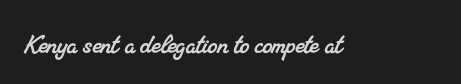
{"serif": "yes", "width": "normal", "stroke_contrast": "medium", "x_height": "small", "monospaced": "no", "underline": "no", "letter_spacing": "normal", "letter_spacing_em": 0.0, "glyph_px": 31}
